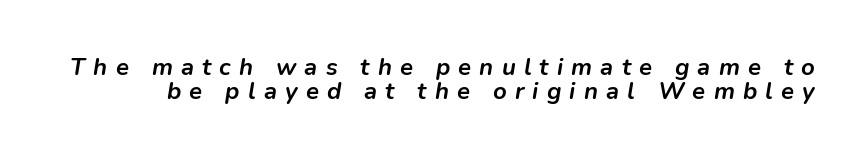
{"italic": "yes", "lean": "right", "slant_degrees": 9, "bold": "yes", "underline": "no", "line_spacing": "tight", "line_spacing_ratio": 1.0, "letter_spacing": "wide", "letter_spacing_em": 0.34, "glyph_px": 24}
